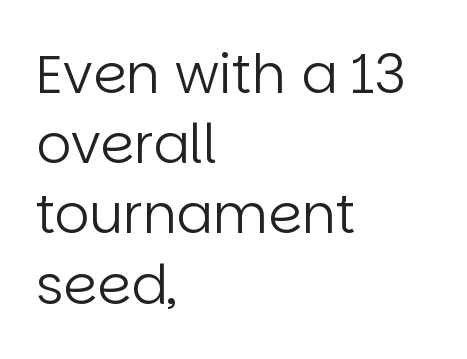
{"serif": "no", "italic": "no", "bold": "no", "weight": "regular", "width": "normal", "stroke_contrast": "low", "x_height": "large", "monospaced": "no", "underline": "no", "align": "left", "line_spacing": "normal", "line_spacing_ratio": 1.3, "letter_spacing": "normal", "letter_spacing_em": 0.0, "glyph_px": 54}
